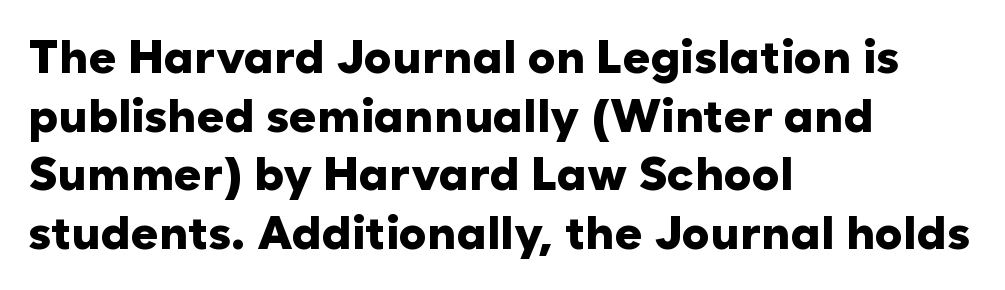
Q: Is the text bold? A: Yes.
Q: Is the text italic (slanted)? A: No, it is upright.
Q: Is the typeface a serif or a sans-serif typeface? A: Sans-serif.
Q: Is the text underlined? A: No.
Q: How is the paragraph aligned? A: Left-aligned.
Q: Is the spacing between letters normal or unusually wide? A: Normal.
Q: Is the spacing between lines tight, normal or loose? A: Normal.
Q: Width (condensed, normal, or wide)? A: Normal.
Q: Stroke contrast? A: Low.
Q: x-height? A: Medium.
Q: Monospaced? A: No.
